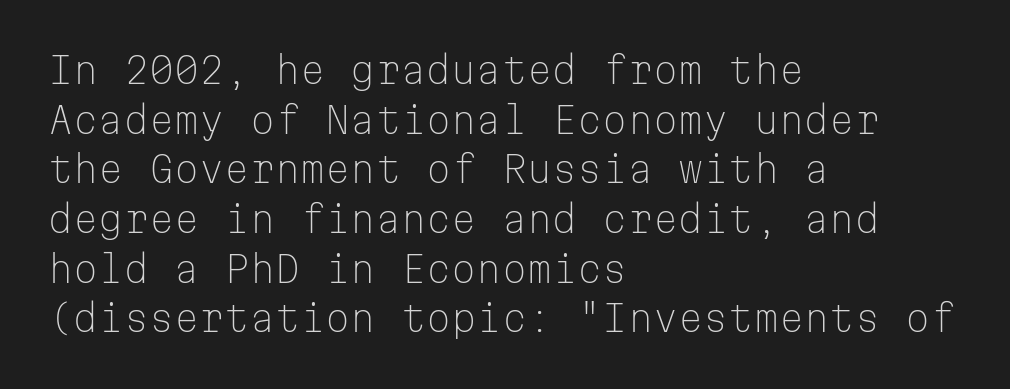
{"serif": "no", "italic": "no", "bold": "no", "weight": "light", "width": "normal", "stroke_contrast": "low", "x_height": "medium", "monospaced": "yes", "underline": "no", "align": "left", "line_spacing": "normal", "line_spacing_ratio": 1.38, "letter_spacing": "normal", "letter_spacing_em": 0.0, "glyph_px": 36}
